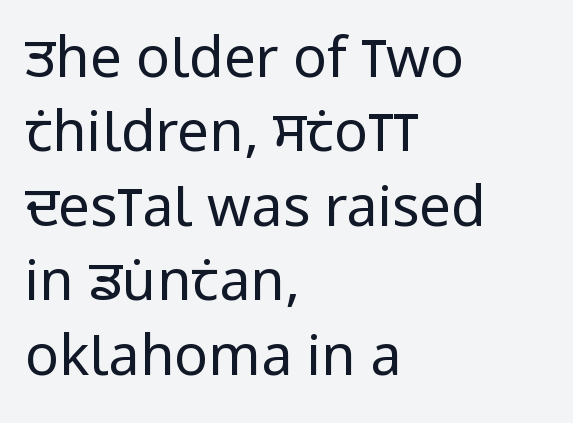
Quick note: not italic, upright. The space between consecutive lines is moderate. Summary of weight: not heavy and not bold. Proportional: the letters do not fall into vertical columns.
